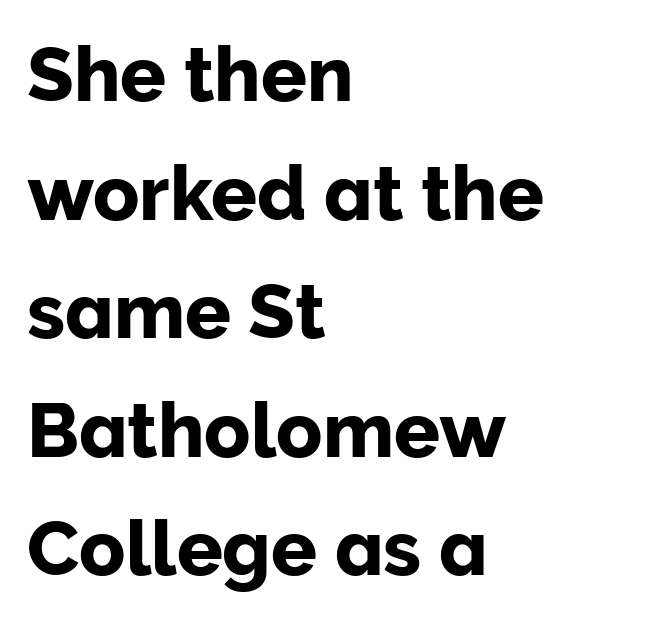
{"serif": "no", "italic": "no", "width": "normal", "stroke_contrast": "low", "x_height": "medium", "monospaced": "no", "underline": "no", "align": "left", "line_spacing": "normal", "line_spacing_ratio": 1.56, "letter_spacing": "normal", "letter_spacing_em": 0.0, "glyph_px": 76}
